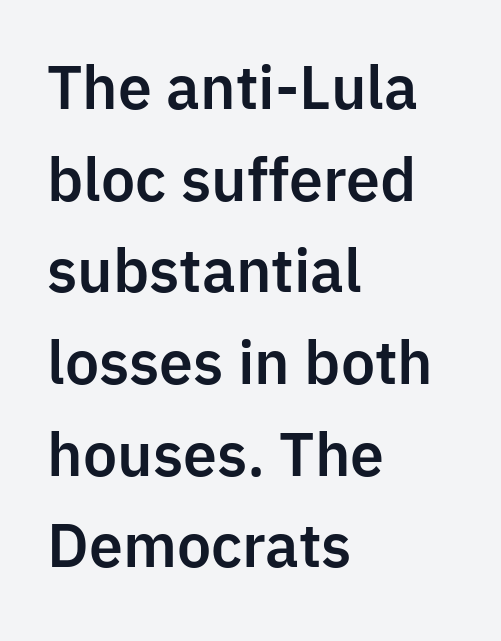
{"serif": "no", "italic": "no", "width": "normal", "stroke_contrast": "low", "x_height": "medium", "monospaced": "no", "underline": "no", "align": "left", "line_spacing": "normal", "line_spacing_ratio": 1.58, "letter_spacing": "normal", "letter_spacing_em": 0.0, "glyph_px": 58}
